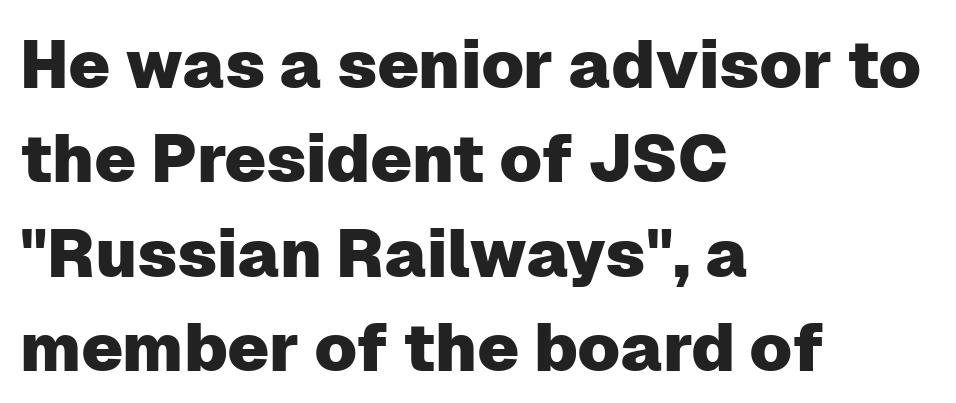
{"serif": "no", "italic": "no", "width": "normal", "stroke_contrast": "low", "x_height": "medium", "monospaced": "no", "underline": "no", "align": "left", "line_spacing": "normal", "line_spacing_ratio": 1.41, "letter_spacing": "normal", "letter_spacing_em": 0.0, "glyph_px": 67}
